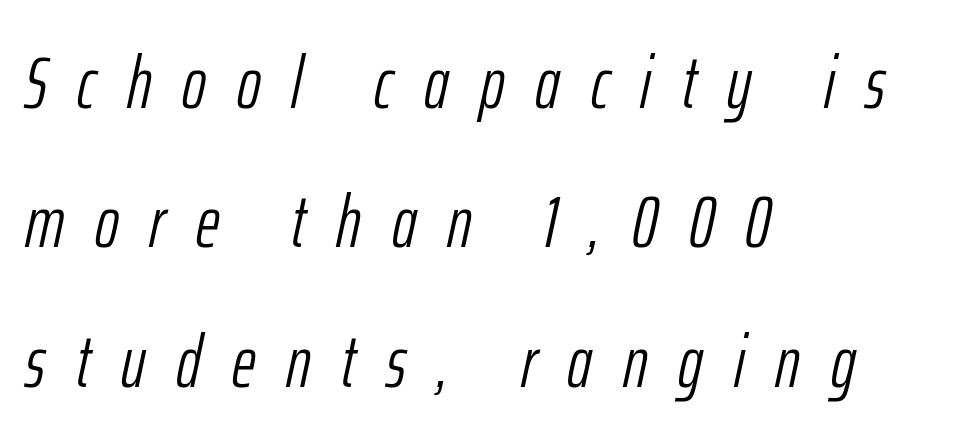
{"italic": "yes", "lean": "right", "slant_degrees": 12, "bold": "no", "weight": "light", "width": "condensed", "stroke_contrast": "low", "x_height": "medium", "monospaced": "no", "underline": "no", "align": "left", "line_spacing": "loose", "line_spacing_ratio": 1.91, "letter_spacing": "wide", "letter_spacing_em": 0.42, "glyph_px": 73}
